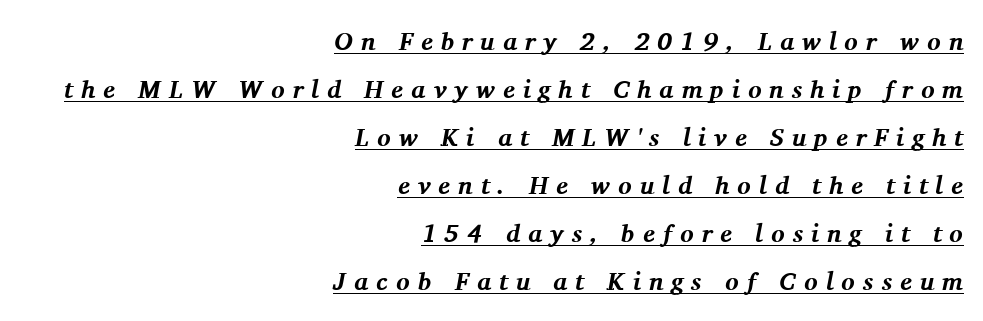
The rendering applies a slant to the glyphs. How would I describe the line gaps? Wide and relaxed. Does extra space separate the letters? Yes, quite a lot of it. Notice how thick the strokes are: this is what a full bold looks like. A typographer would call this underscored text. Casual observation: everything's shoved over to the right.
